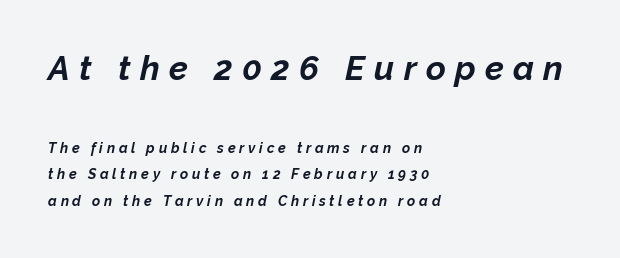
{"italic": "yes", "lean": "right", "slant_degrees": 12, "bold": "yes", "weight": "bold", "width": "normal", "stroke_contrast": "low", "x_height": "medium", "monospaced": "no", "underline": "no", "align": "left", "line_spacing_ratio": 1.88, "letter_spacing": "wide", "letter_spacing_em": 0.27, "larger_block": "first", "size_ratio": 2.43, "glyph_px": 34}
